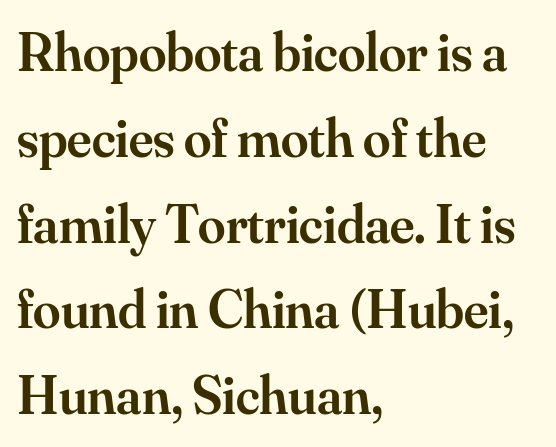
A typesetter would call this proportional, since set widths differ per character. One glance says typical: line gaps are just what's usual. Descenders hang freely into open space. The passage shown has conventional tracking throughout.
